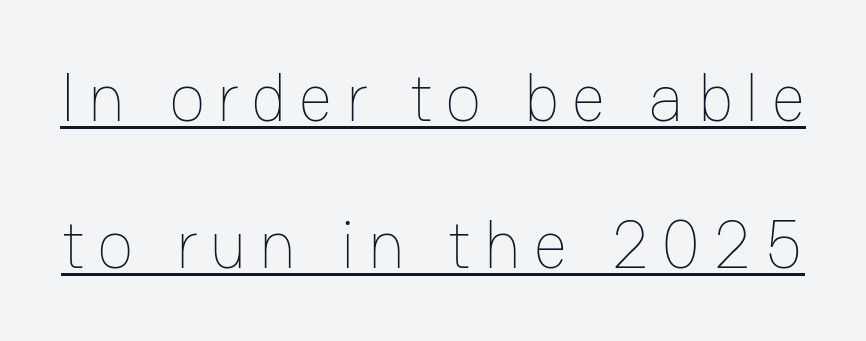
{"italic": "no", "bold": "no", "weight": "thin", "width": "normal", "stroke_contrast": "low", "x_height": "medium", "monospaced": "no", "underline": "yes", "line_spacing": "loose", "line_spacing_ratio": 2.16, "glyph_px": 68}
